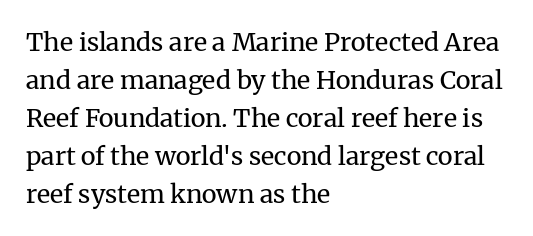
The font's upright variant was chosen for this text. The specimen omits any rule beneath the text block's lines. All the whitespace from short lines collects on the right. Tracking here is standard; glyphs follow each other at the usual distance.
